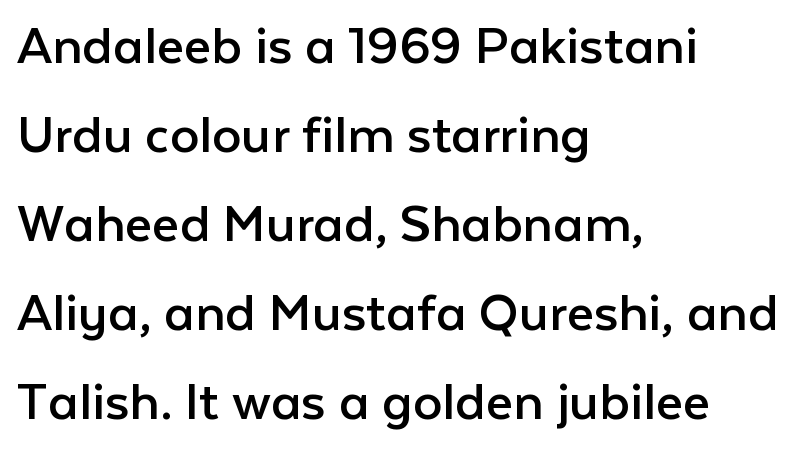
Q: Is the text bold? A: No.
Q: Is the text italic (slanted)? A: No, it is upright.
Q: Is the typeface a serif or a sans-serif typeface? A: Sans-serif.
Q: Is the text underlined? A: No.
Q: How is the paragraph aligned? A: Left-aligned.
Q: Is the spacing between letters normal or unusually wide? A: Normal.
Q: Is the spacing between lines tight, normal or loose? A: Normal.
Q: Width (condensed, normal, or wide)? A: Normal.
Q: Stroke contrast? A: Low.
Q: x-height? A: Medium.
Q: Monospaced? A: No.
